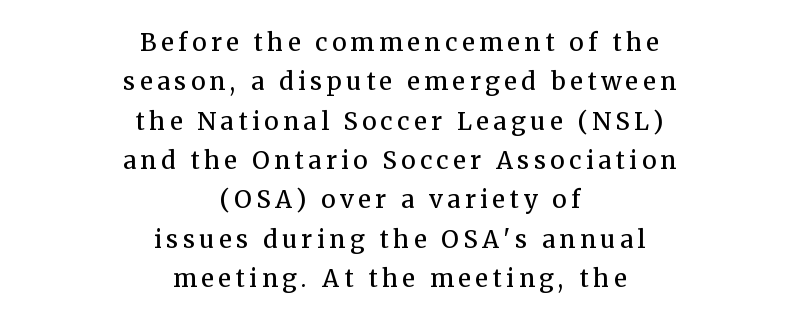
The image shows 24 px text type, upright; set centered, normal line spacing (1.64x), not underlined.
